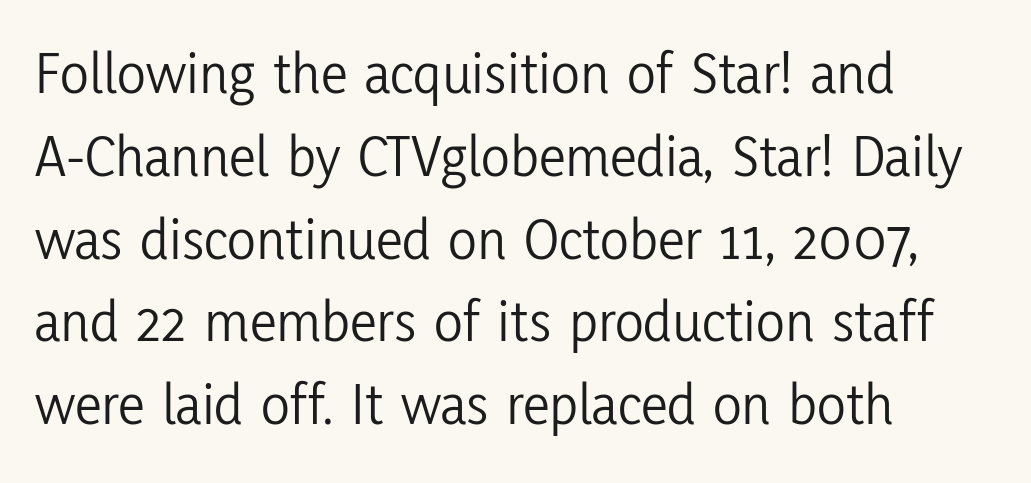
Character widths vary here, with narrow letters taking less room than wide ones. No word sits above an underline. Is this a heavy cut? Hardly; it is regular or lighter. This sample uses plain, unmodified letter spacing. The lines sit at an ordinary, default distance from one another. Does the copy run flush right? No — it runs flush left.
